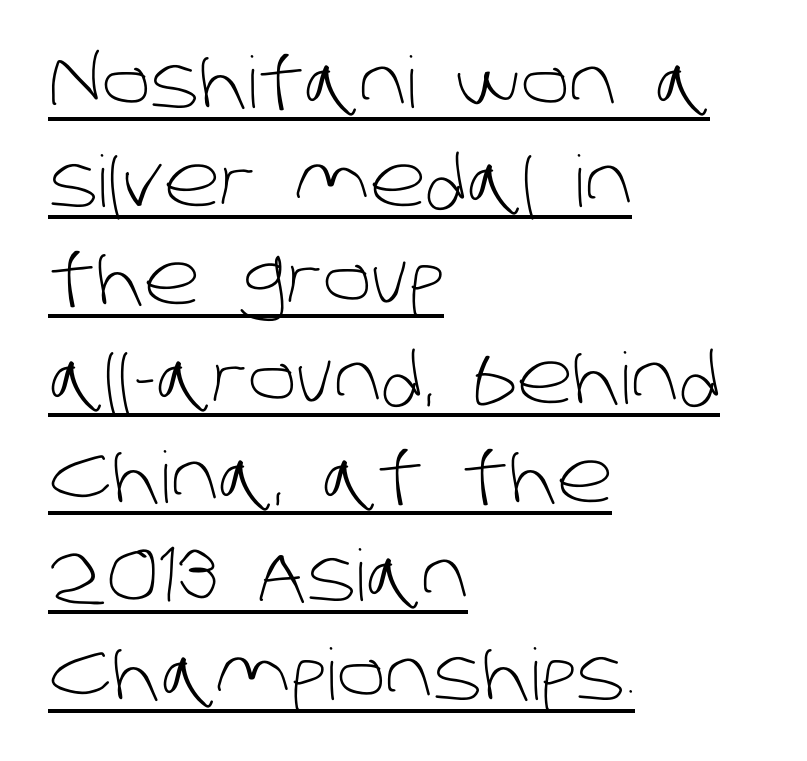
Q: Is the text bold? A: No.
Q: Is the typeface a serif or a sans-serif typeface? A: Sans-serif.
Q: Is the text underlined? A: Yes.
Q: How is the paragraph aligned? A: Left-aligned.
Q: Is the spacing between letters normal or unusually wide? A: Normal.
Q: Is the spacing between lines tight, normal or loose? A: Normal.
Q: Width (condensed, normal, or wide)? A: Normal.
Q: Stroke contrast? A: Low.
Q: x-height? A: Large.
Q: Monospaced? A: No.
